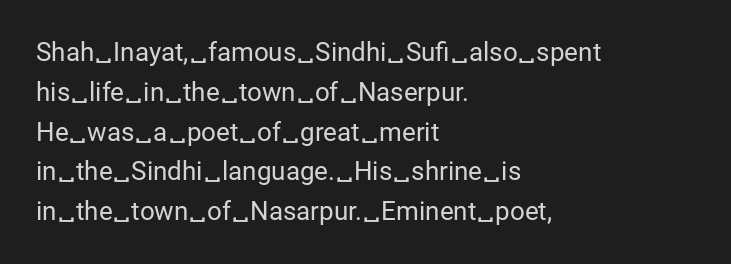
{"italic": "no", "bold": "no", "underline": "no", "align": "left", "line_spacing": "normal", "line_spacing_ratio": 1.53, "letter_spacing": "normal", "letter_spacing_em": 0.0, "glyph_px": 26}
